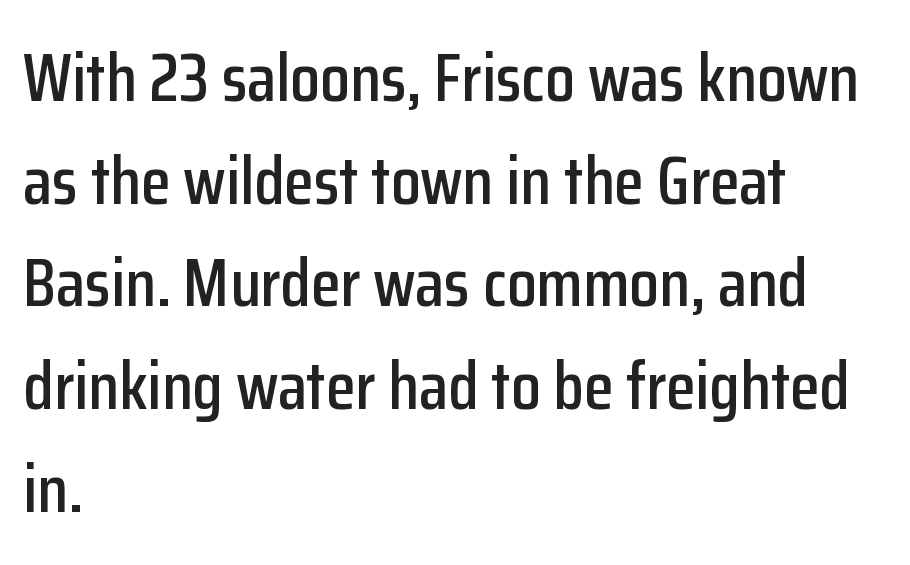
{"serif": "no", "italic": "no", "width": "condensed", "stroke_contrast": "low", "x_height": "medium", "monospaced": "no", "underline": "no", "align": "left", "line_spacing": "normal", "line_spacing_ratio": 1.51, "letter_spacing": "normal", "letter_spacing_em": 0.0, "glyph_px": 68}
